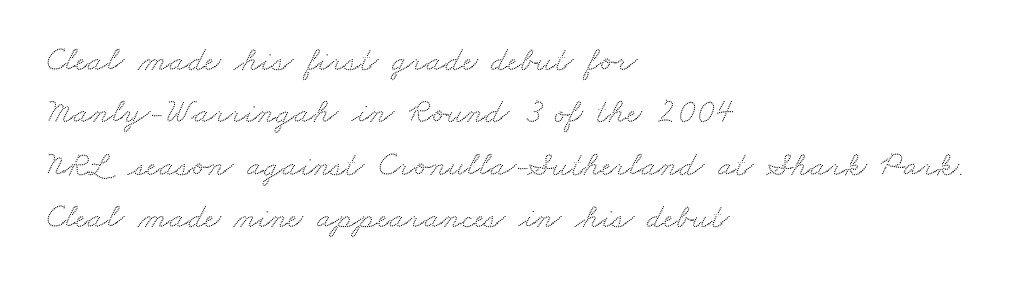
The image shows 34 px wide serif type; set left-aligned, normal line spacing (1.54x), normal letter spacing, not underlined; medium stroke contrast and a small x-height.
